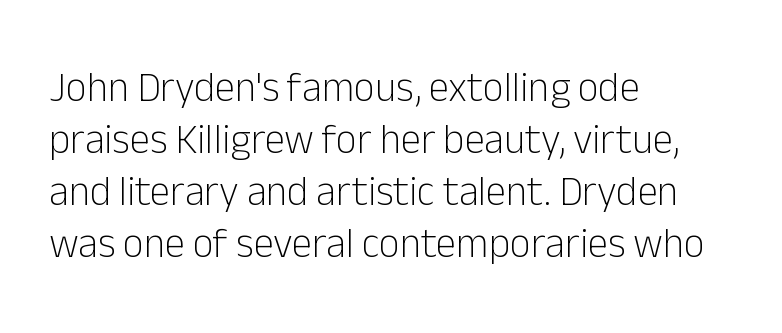
The image shows 41 px light sans-serif type, upright; set left-aligned, normal line spacing (1.27x), normal letter spacing, not underlined; low stroke contrast and a medium x-height.
